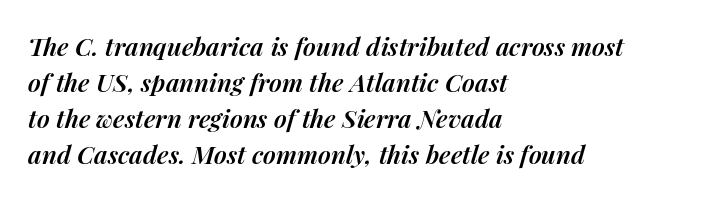
Observe the ordinary spacing: letters are neighbours, not strangers. The rendering uses a semibold face; strokes are thickened but not to full bold. Plain, unruled lines of type. The rendering anchors every line to the left-hand side. It's the slanting kind of type. Leading: standard.
